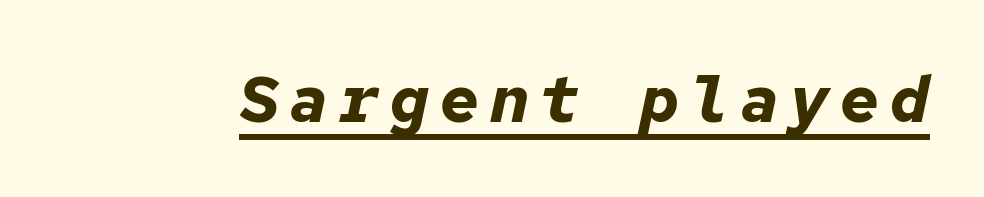
{"italic": "yes", "lean": "right", "slant_degrees": 12, "bold": "yes", "weight": "bold", "width": "normal", "stroke_contrast": "low", "x_height": "medium", "monospaced": "yes", "underline": "yes", "glyph_px": 65}
